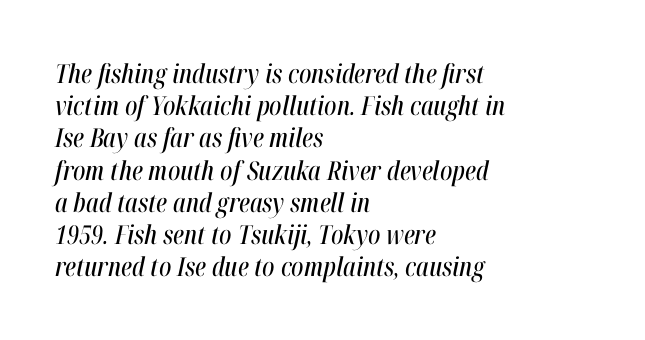
Q: Is the text italic (slanted)? A: Yes, it leans right by about 12 degrees.
Q: Is the text underlined? A: No.
Q: How is the paragraph aligned? A: Left-aligned.
Q: Is the spacing between letters normal or unusually wide? A: Normal.
